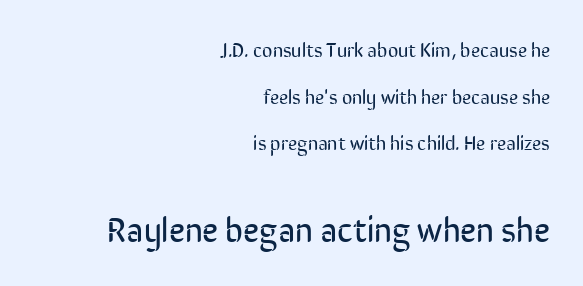
Unmarked baselines from the first word to the last. The passage shown has conventional tracking throughout. You can tell from the bare stems that sans-serif type was used. The leading is generous, giving the passage an open texture. You can tell it's not italic because the verticals are truly vertical. The following chunk of copy outweighs the initial chunk in type size.
